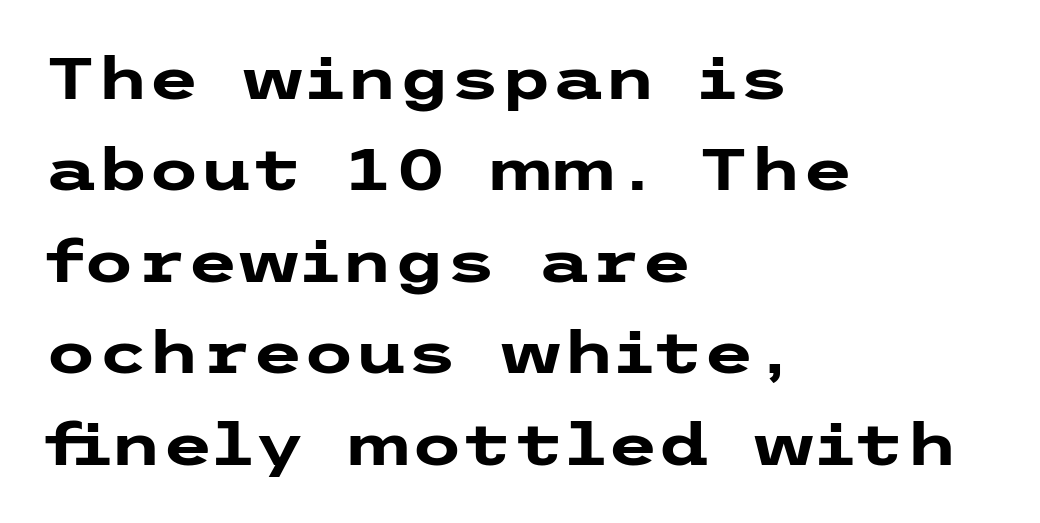
{"serif": "no", "italic": "no", "bold": "yes", "weight": "heavy", "width": "wide", "stroke_contrast": "low", "x_height": "medium", "underline": "no", "align": "left", "line_spacing": "normal", "line_spacing_ratio": 1.55, "letter_spacing": "normal", "letter_spacing_em": 0.0, "glyph_px": 59}
